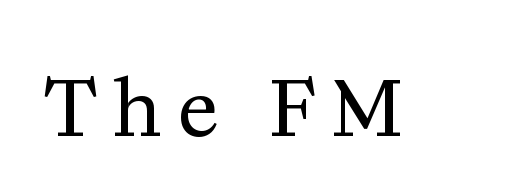
Q: Is the text bold? A: No.
Q: Is the text italic (slanted)? A: No, it is upright.
Q: Is the typeface a serif or a sans-serif typeface? A: Serif.
Q: Is the text underlined? A: No.
Q: Is the spacing between letters normal or unusually wide? A: Unusually wide.
Q: Width (condensed, normal, or wide)? A: Normal.
Q: Stroke contrast? A: Medium.
Q: x-height? A: Medium.
Q: Monospaced? A: No.
